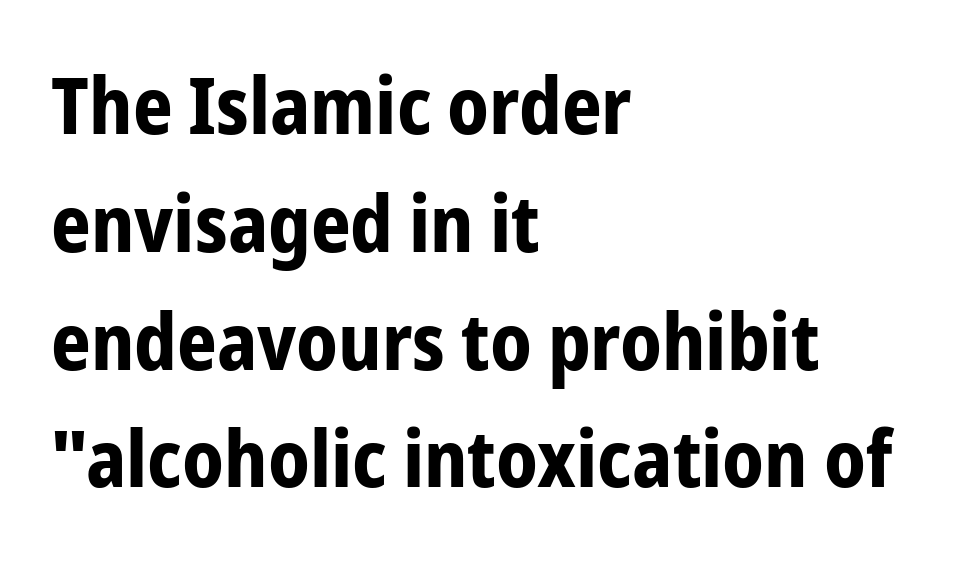
{"serif": "no", "italic": "no", "bold": "yes", "weight": "bold", "width": "condensed", "stroke_contrast": "low", "x_height": "medium", "monospaced": "no", "underline": "no", "align": "left", "line_spacing": "normal", "line_spacing_ratio": 1.51, "letter_spacing": "normal", "letter_spacing_em": 0.0, "glyph_px": 78}
